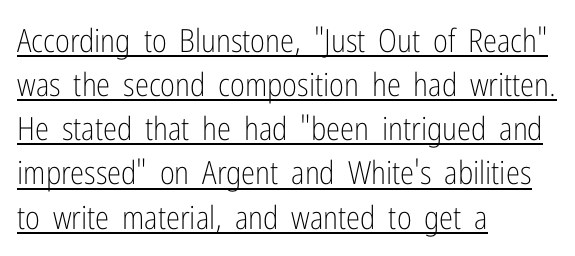
Vertical spacing — default. The rendering shows plain stroke endings on the letterforms — a sans-serif design. Does extra space separate the letters? No, they use regular spacing. A typographer would call this underscored text.
